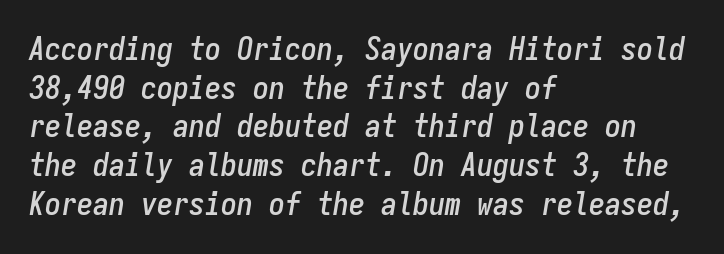
{"italic": "yes", "lean": "right", "slant_degrees": 9, "width": "condensed", "stroke_contrast": "low", "x_height": "medium", "monospaced": "yes", "underline": "no", "align": "left", "line_spacing_ratio": 1.21, "letter_spacing": "normal", "letter_spacing_em": 0.0, "glyph_px": 32}
